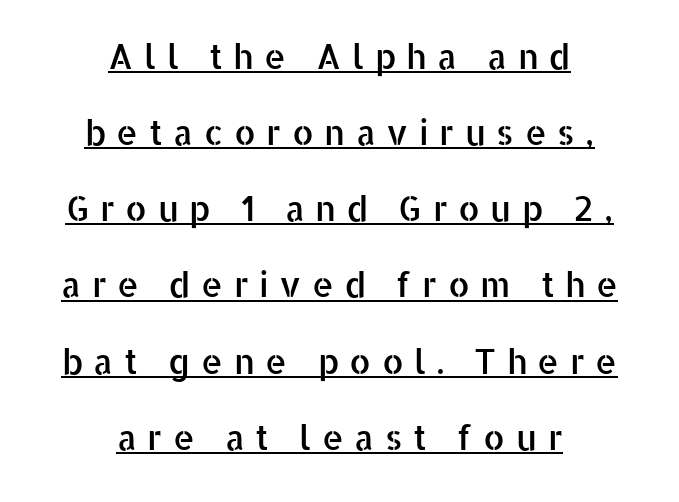
The typeface chosen for these lines omits serifs. Reading down the block, each line starts at a different indent, mirrored at its end. This sample carries an underscore along the baseline area. How are the letters spaced? Widely, with obvious added tracking.
